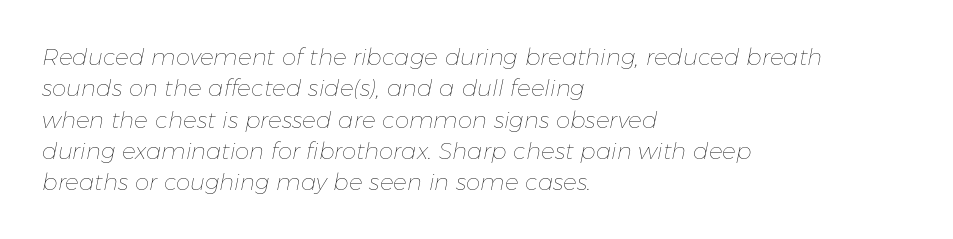
Glyph-to-glyph distance matches everyday printed text. The rag falls on the right side of this text block. Notice how the stems are inclined rather than vertical — that's the hallmark of italics. No letter is thick-stroked: the sample isn't bold.
